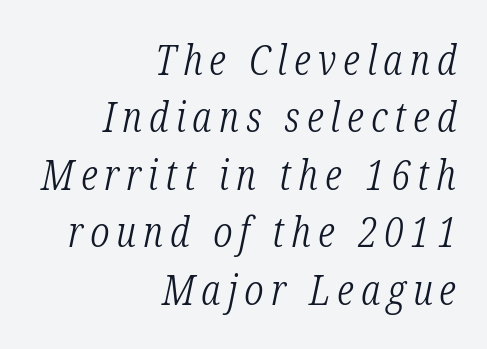
Quick note: interline space is typical. The specimen omits any rule beneath the text block's lines. Summary of weight: not heavy and not bold. The typeface chosen for these lines features serifs. Italic: yes, the glyphs are oblique. The face used here is proportionally spaced, like ordinary book or web type.
